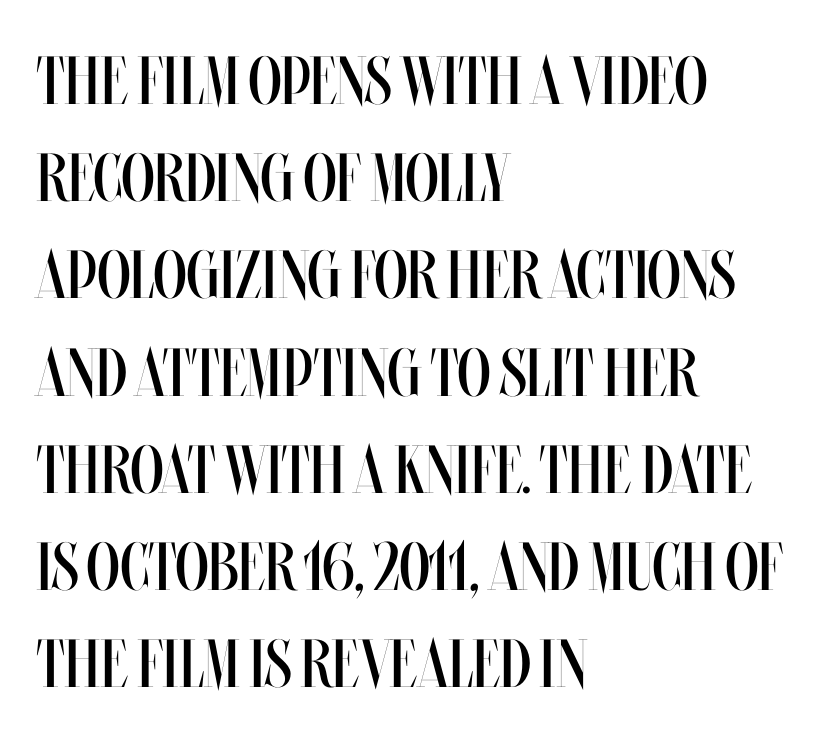
{"italic": "no", "bold": "no", "weight": "regular", "width": "condensed", "stroke_contrast": "medium", "x_height": "large", "monospaced": "no", "underline": "no", "align": "left", "line_spacing": "normal", "line_spacing_ratio": 1.43, "letter_spacing": "normal", "letter_spacing_em": 0.0, "glyph_px": 68}
